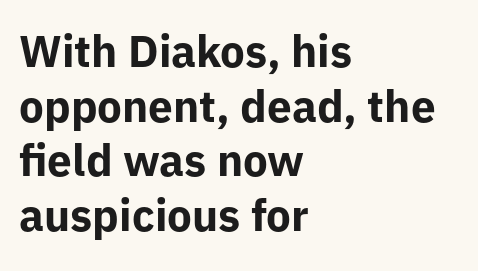
The image shows 44 px bold sans-serif type, upright; set left-aligned, line spacing 1.24x, normal letter spacing, not underlined; low stroke contrast and a medium x-height.
